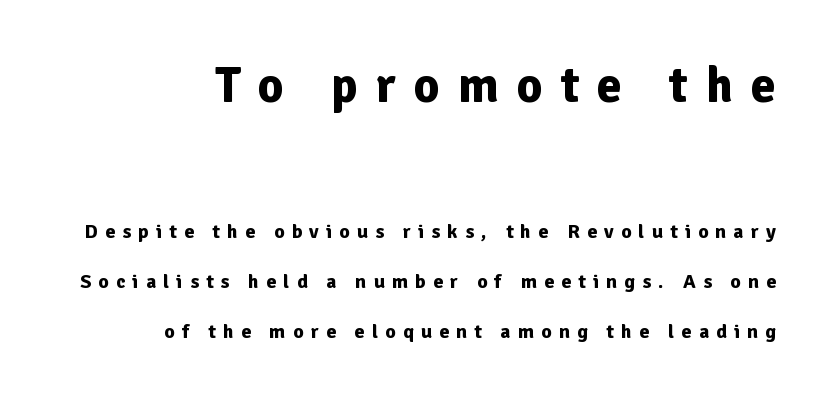
{"serif": "no", "italic": "no", "bold": "yes", "weight": "bold", "width": "normal", "stroke_contrast": "low", "x_height": "medium", "monospaced": "no", "underline": "no", "align": "right", "line_spacing": "loose", "line_spacing_ratio": 2.49, "letter_spacing": "wide", "letter_spacing_em": 0.36, "larger_block": "first", "size_ratio": 2.5, "glyph_px": 50}
